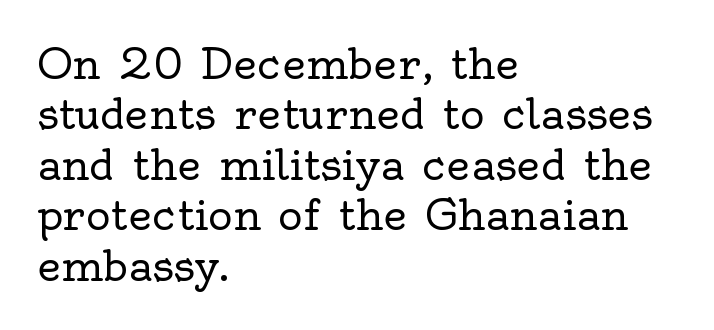
Q: Is the text bold? A: No.
Q: Is the text italic (slanted)? A: No, it is upright.
Q: Is the typeface a serif or a sans-serif typeface? A: Serif.
Q: Is the text underlined? A: No.
Q: How is the paragraph aligned? A: Left-aligned.
Q: Is the spacing between letters normal or unusually wide? A: Normal.
Q: Width (condensed, normal, or wide)? A: Normal.
Q: x-height? A: Small.
Q: Monospaced? A: No.
